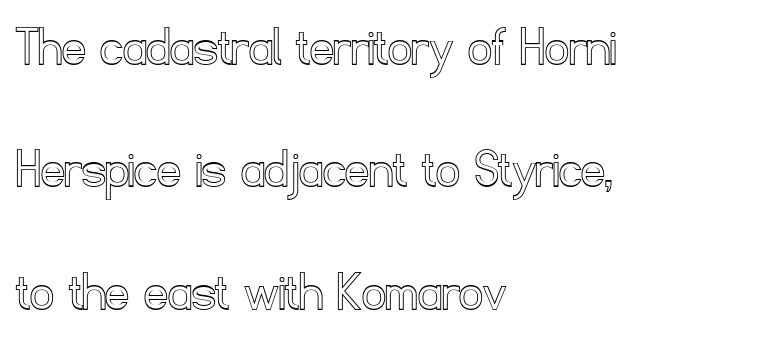
Q: Is the text italic (slanted)? A: No, it is upright.
Q: Is the text underlined? A: No.
Q: How is the paragraph aligned? A: Left-aligned.
Q: Is the spacing between letters normal or unusually wide? A: Normal.
Q: Is the spacing between lines tight, normal or loose? A: Loose.
Q: Width (condensed, normal, or wide)? A: Normal.
Q: x-height? A: Small.
Q: Monospaced? A: No.
